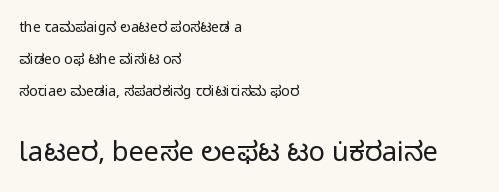
{"italic": "no", "bold": "no", "underline": "no", "align": "left", "line_spacing": "loose", "line_spacing_ratio": 2.27, "letter_spacing": "normal", "letter_spacing_em": 0.0, "larger_block": "second", "size_ratio": 1.93, "glyph_px": 27}
